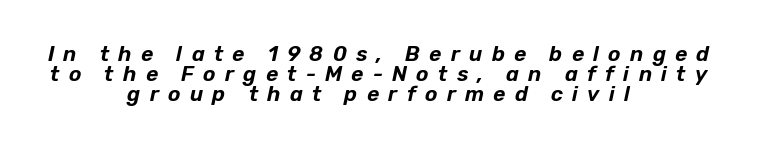
The letters are slanted; this is an italic face. Honestly, the letter spacing is so wide it's the main thing you notice. Line starts and ends both wander, symmetrically. A clean baseline with only descenders dipping below it. A typesetter would call this leading minimal, almost set solid.
